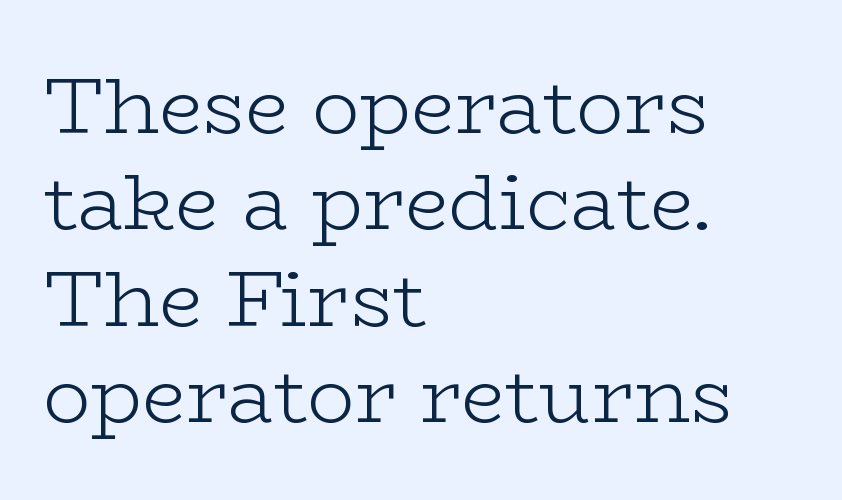
The image shows 79 px light, wide serif type, upright; set left-aligned, line spacing 1.22x, normal letter spacing, not underlined; low stroke contrast and a medium x-height.
